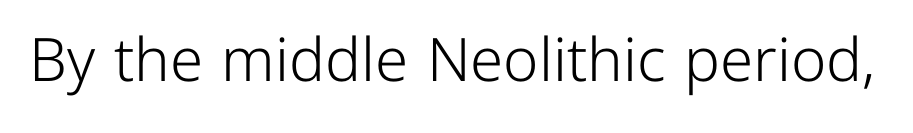
The image shows 60 px light sans-serif type, upright; set normal letter spacing, not underlined; low stroke contrast and a medium x-height.
